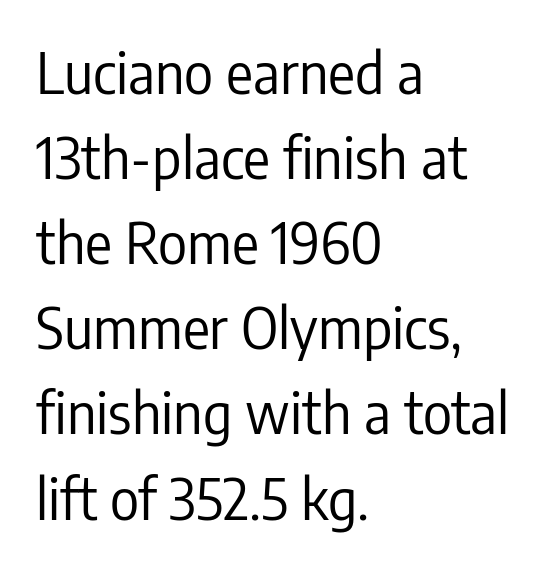
{"serif": "no", "italic": "no", "bold": "no", "weight": "regular", "width": "condensed", "stroke_contrast": "low", "x_height": "medium", "monospaced": "no", "underline": "no", "align": "left", "line_spacing": "normal", "line_spacing_ratio": 1.52, "letter_spacing": "normal", "letter_spacing_em": 0.0, "glyph_px": 56}
